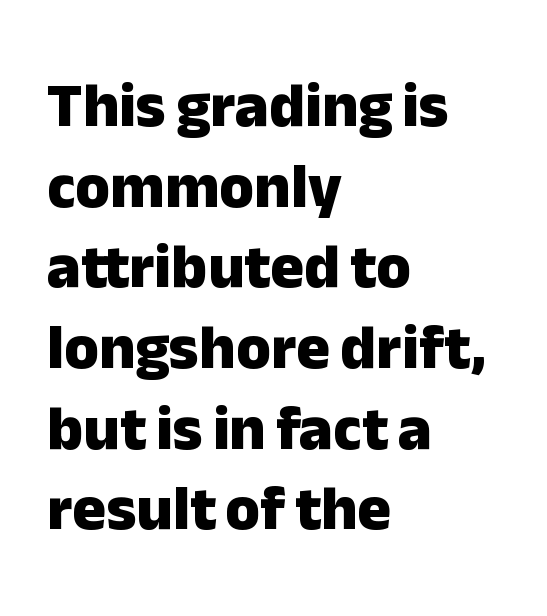
The image shows 63 px heavy sans-serif type, upright; set left-aligned, normal line spacing (1.28x), normal letter spacing, not underlined; low stroke contrast and a medium x-height.
